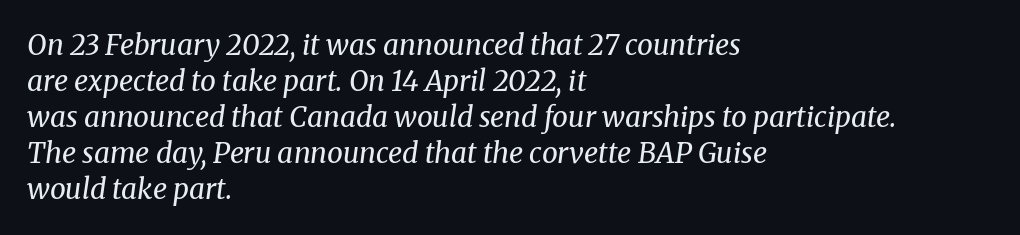
{"serif": "yes", "italic": "yes", "lean": "right", "slant_degrees": 8, "bold": "no", "weight": "regular", "width": "normal", "stroke_contrast": "medium", "x_height": "medium", "monospaced": "no", "underline": "no", "align": "left", "line_spacing": "normal", "line_spacing_ratio": 1.29, "letter_spacing": "normal", "letter_spacing_em": 0.0, "glyph_px": 28}
